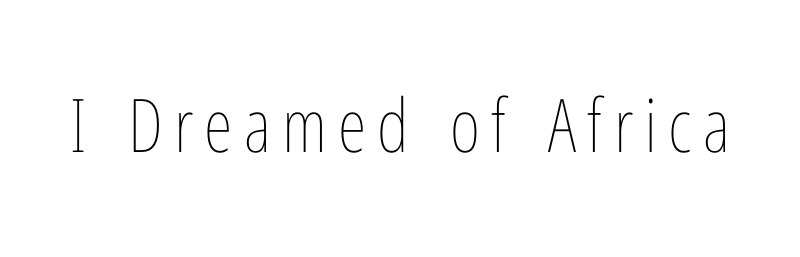
{"italic": "no", "bold": "no", "weight": "thin", "width": "condensed", "stroke_contrast": "low", "x_height": "medium", "monospaced": "no", "underline": "no", "glyph_px": 74}
